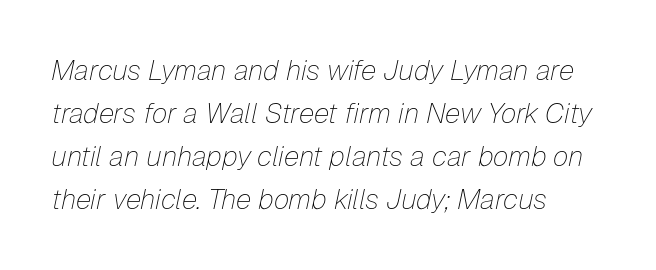
The image shows 28 px thin type, italic (leaning right); set left-aligned, normal line spacing (1.54x), normal letter spacing, not underlined; low stroke contrast and a medium x-height.
